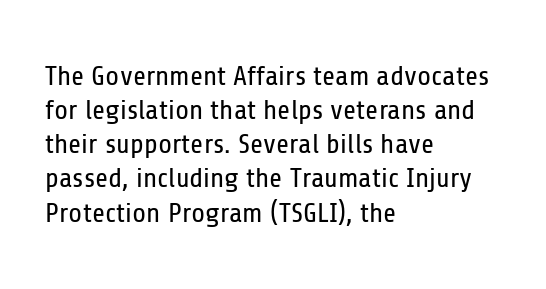
Q: Is the text bold? A: No.
Q: Is the text italic (slanted)? A: No, it is upright.
Q: Is the typeface a serif or a sans-serif typeface? A: Sans-serif.
Q: Is the text underlined? A: No.
Q: How is the paragraph aligned? A: Left-aligned.
Q: Is the spacing between letters normal or unusually wide? A: Normal.
Q: Width (condensed, normal, or wide)? A: Condensed.
Q: Stroke contrast? A: Low.
Q: x-height? A: Medium.
Q: Monospaced? A: No.
